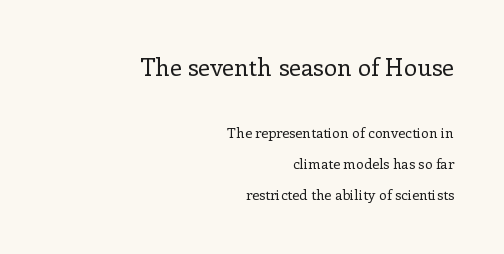
The rendering anchors every line to the right-hand side. The letters in the upper block stand taller than those in the block below. Vertical stems look standard width or narrower in stroke. Posture: straight, roman, zero tilt.
